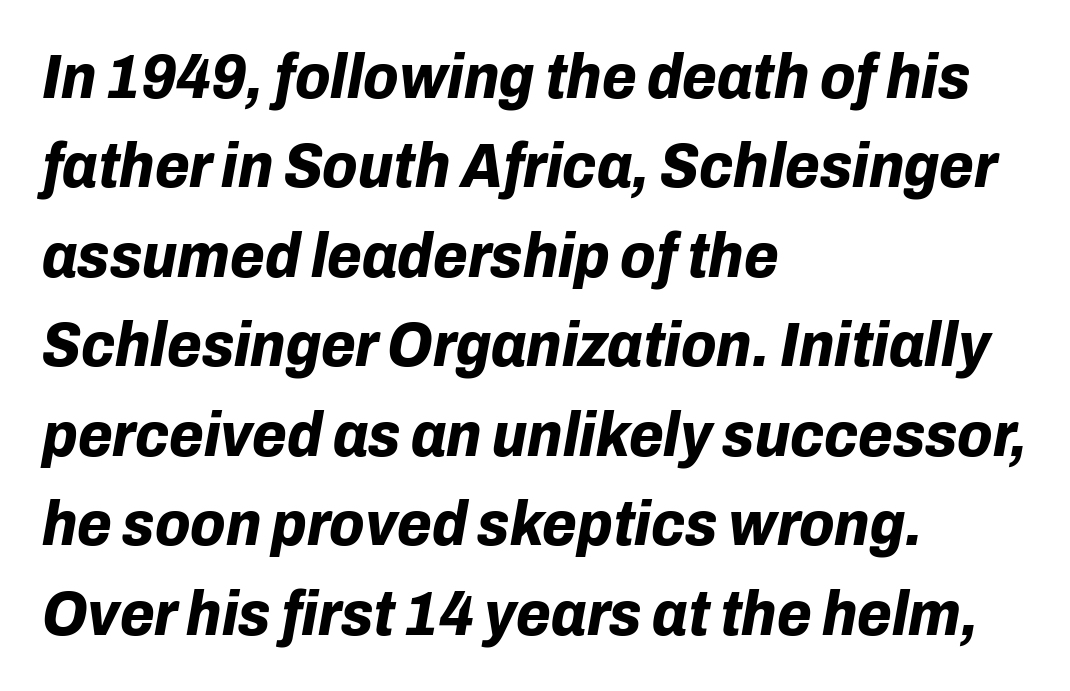
Q: Is the text bold? A: Yes.
Q: Is the text italic (slanted)? A: Yes, it leans right by about 10 degrees.
Q: Is the text underlined? A: No.
Q: How is the paragraph aligned? A: Left-aligned.
Q: Is the spacing between letters normal or unusually wide? A: Normal.
Q: Is the spacing between lines tight, normal or loose? A: Normal.
Q: Width (condensed, normal, or wide)? A: Normal.
Q: Stroke contrast? A: Low.
Q: x-height? A: Medium.
Q: Monospaced? A: No.
